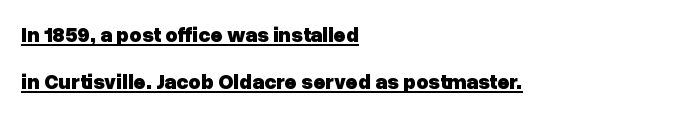
{"italic": "no", "bold": "yes", "underline": "yes", "align": "left", "line_spacing": "loose", "line_spacing_ratio": 2.25, "letter_spacing": "normal", "letter_spacing_em": 0.0, "glyph_px": 21}
